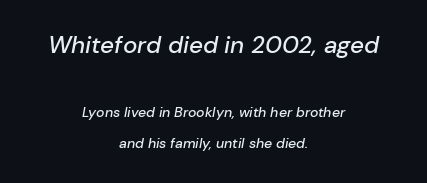
This sample trades compactness for vertical openness between lines. Each word holds together tightly as a unit, with standard inter-letter gaps. Designer's note — italics engaged. Note: larger setting up top, smaller setting below. The typesetter chose a symmetrical, centered arrangement here. A clean baseline with only descenders dipping below it.
